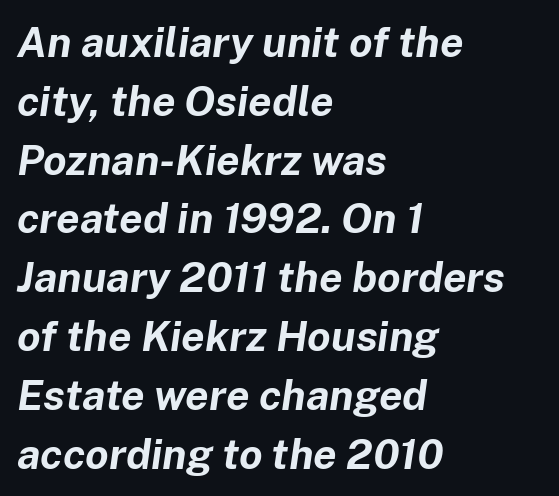
Each letter keeps its own natural width here, so spacing adapts to shape. No extra tracking has been applied to these lines. The compositor pushed each line to the left boundary. The strip under each line holds only bare page. Evenly set lines give the paragraph a standard silhouette. Every character sits at an angle, as italics do.
